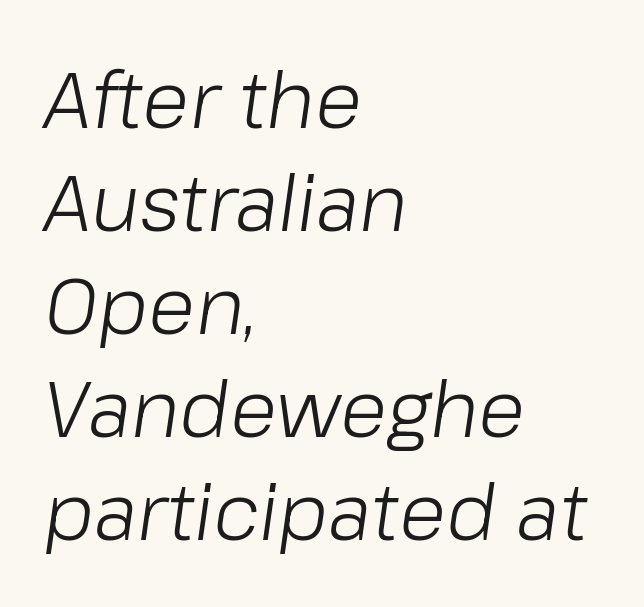
{"italic": "yes", "lean": "right", "slant_degrees": 8, "bold": "no", "weight": "light", "width": "normal", "stroke_contrast": "low", "x_height": "medium", "monospaced": "no", "underline": "no", "align": "left", "line_spacing": "normal", "line_spacing_ratio": 1.32, "letter_spacing": "normal", "letter_spacing_em": 0.0, "glyph_px": 78}
